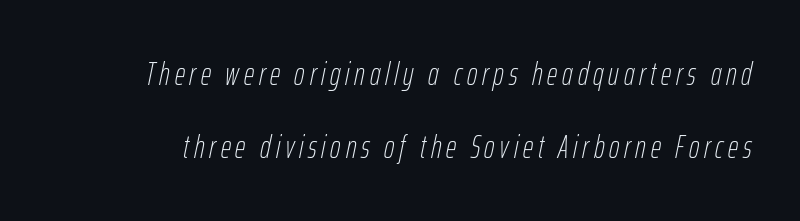
This is oblique type, the kind used for emphasis or titles. A quiet, ordinary-to-light weight characterises the typeface. The passage shown stacks its lines with a broad gap. Looks like regular typesetting: each glyph gets only the width it needs. The foot of each line stays bare and open.
